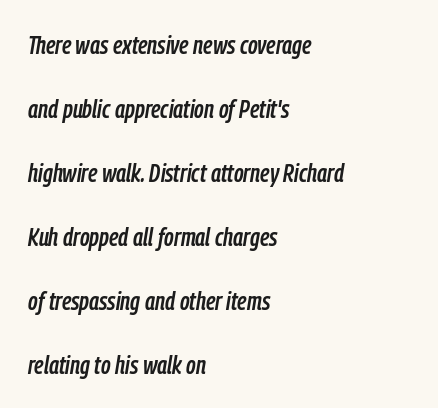
{"italic": "yes", "lean": "right", "slant_degrees": 9, "underline": "no", "align": "left", "line_spacing": "loose", "line_spacing_ratio": 2.46, "letter_spacing": "normal", "letter_spacing_em": 0.0, "glyph_px": 26}
